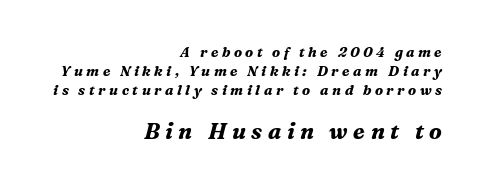
{"italic": "yes", "lean": "right", "slant_degrees": 16, "bold": "yes", "underline": "no", "align": "right", "line_spacing": "normal", "line_spacing_ratio": 1.34, "letter_spacing": "wide", "letter_spacing_em": 0.25, "larger_block": "second", "size_ratio": 1.57, "glyph_px": 22}
